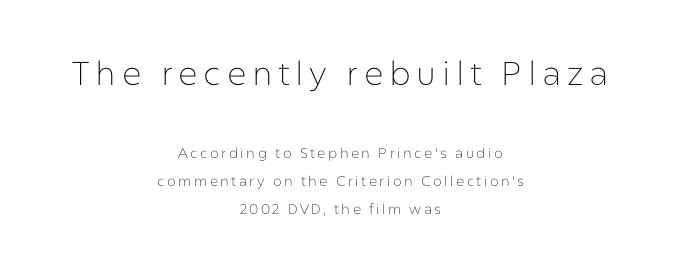
{"serif": "no", "italic": "no", "bold": "no", "weight": "thin", "width": "normal", "stroke_contrast": "low", "x_height": "medium", "monospaced": "no", "underline": "no", "align": "center", "line_spacing": "loose", "line_spacing_ratio": 1.97, "larger_block": "first", "size_ratio": 2.36, "glyph_px": 33}
